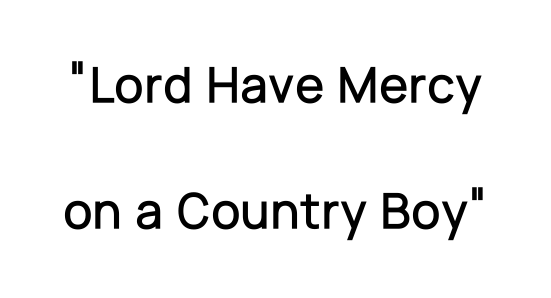
The image shows 53 px sans-serif type, upright; set loose line spacing (2.37x), normal letter spacing, not underlined; low stroke contrast and a medium x-height.
